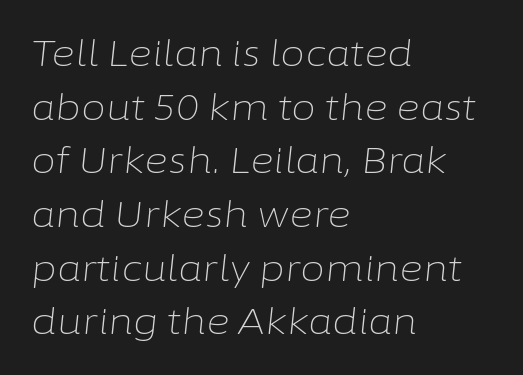
{"italic": "yes", "lean": "right", "slant_degrees": 6, "bold": "no", "weight": "light", "width": "normal", "stroke_contrast": "low", "x_height": "medium", "monospaced": "no", "underline": "no", "align": "left", "line_spacing": "normal", "line_spacing_ratio": 1.49, "letter_spacing": "normal", "letter_spacing_em": 0.0, "glyph_px": 36}
